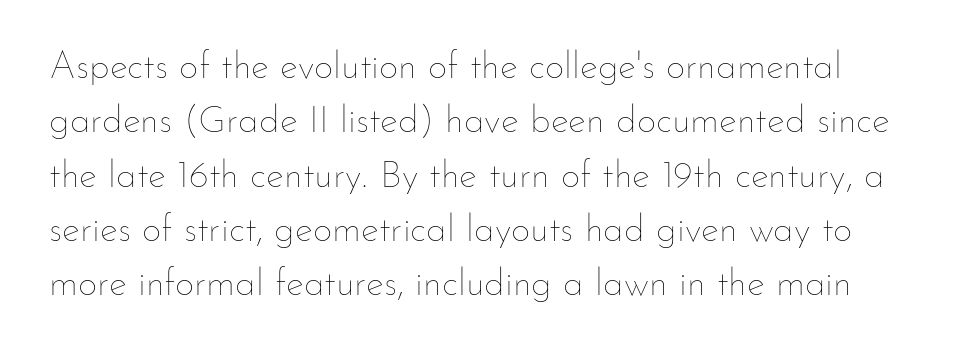
The image shows 38 px thin type, upright; set normal line spacing (1.43x), normal letter spacing, not underlined; low stroke contrast and a small x-height.
